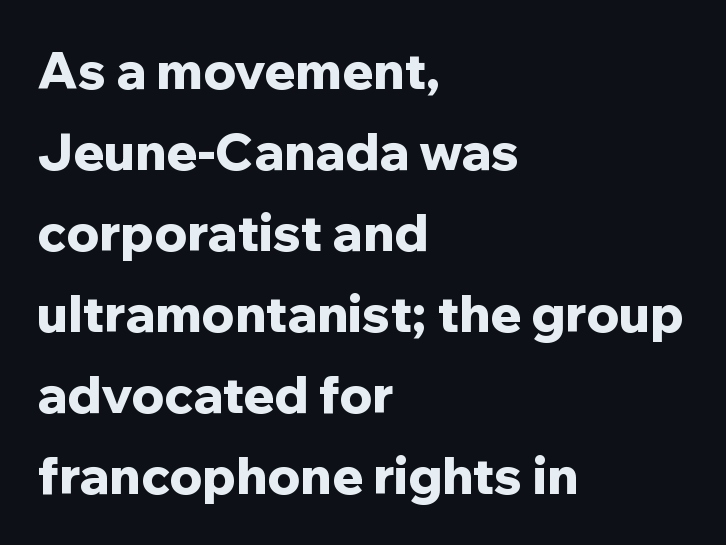
These lines keep a tight, regular rhythm from letter to letter. The space between consecutive lines is moderate. Ascenders rise straight up at ninety degrees. The area under the type is left untouched. This is heavy type, rendered in bold.
